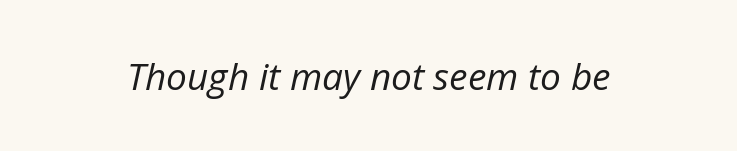
{"italic": "yes", "lean": "right", "slant_degrees": 12, "bold": "no", "weight": "regular", "width": "normal", "stroke_contrast": "low", "x_height": "medium", "monospaced": "no", "underline": "no", "letter_spacing": "normal", "letter_spacing_em": 0.0, "glyph_px": 37}
